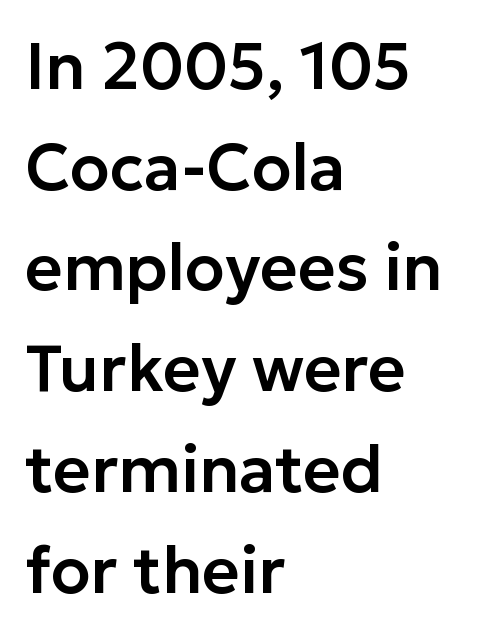
{"serif": "no", "italic": "no", "width": "normal", "stroke_contrast": "low", "x_height": "medium", "monospaced": "no", "underline": "no", "align": "left", "line_spacing": "normal", "line_spacing_ratio": 1.55, "letter_spacing": "normal", "letter_spacing_em": 0.0, "glyph_px": 65}
